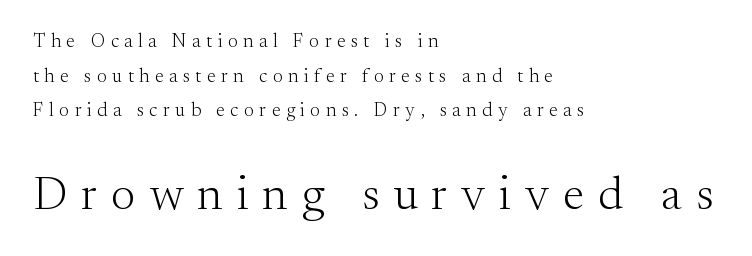
This sample has the flowing, uneven cadence of proportional lettering. Glance below the letters and you will spot only blank space. The strokes carry an ordinary text weight at most. The font family rendered here belongs to the serif group. Honestly, the letter spacing is so wide it's the main thing you notice.
